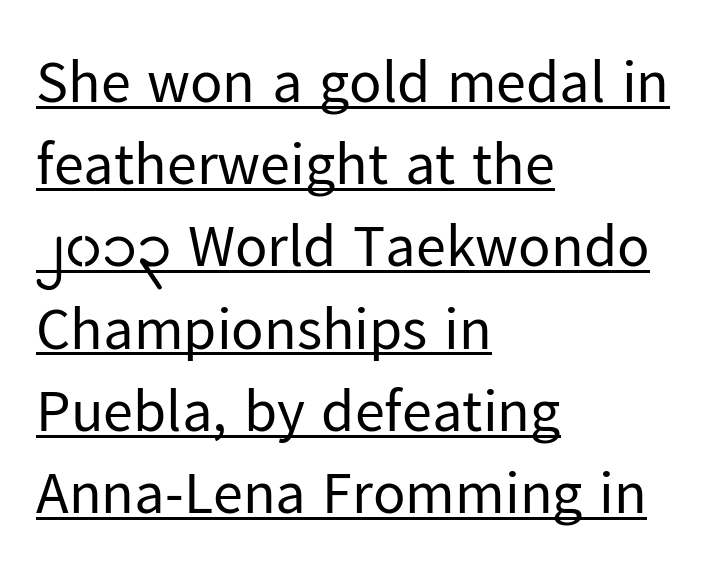
{"serif": "no", "italic": "no", "bold": "no", "weight": "regular", "width": "normal", "stroke_contrast": "low", "x_height": "medium", "monospaced": "no", "underline": "yes", "align": "left", "line_spacing": "normal", "line_spacing_ratio": 1.37, "letter_spacing": "normal", "letter_spacing_em": 0.0, "glyph_px": 60}
